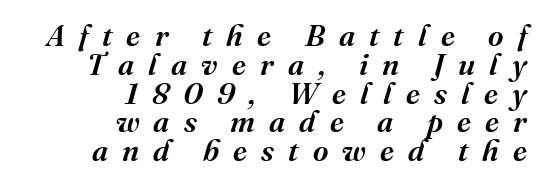
{"serif": "yes", "italic": "yes", "lean": "right", "slant_degrees": 16, "bold": "semi", "weight": "semibold", "width": "normal", "stroke_contrast": "medium", "x_height": "medium", "monospaced": "no", "underline": "no", "align": "right", "line_spacing": "tight", "line_spacing_ratio": 0.96, "letter_spacing": "wide", "letter_spacing_em": 0.47, "glyph_px": 30}
